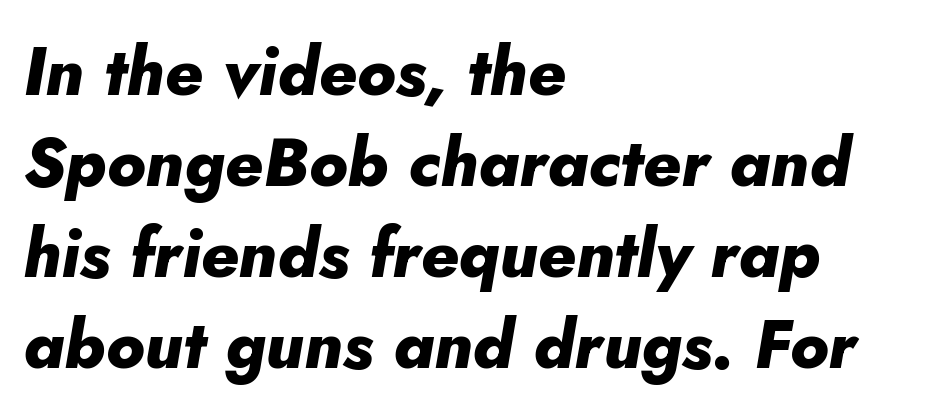
The image shows 67 px heavy type, italic (leaning right); set left-aligned, normal line spacing (1.36x), normal letter spacing, not underlined; low stroke contrast and a small x-height.
